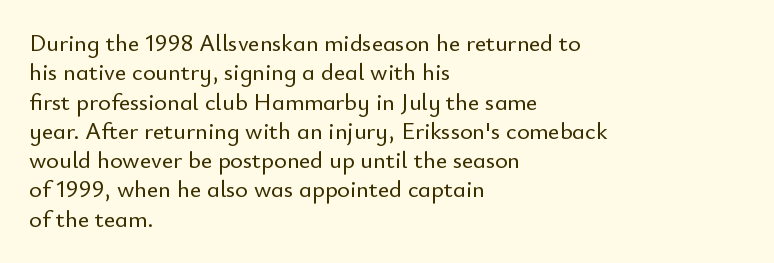
The lettering stays uniformly vertical, giving the passage a roman look. The letterforms sit shoulder to shoulder at normal distance. The setting favours the left margin, as ordinary paragraphs usually do. Decoration check: the copy has no underline.
